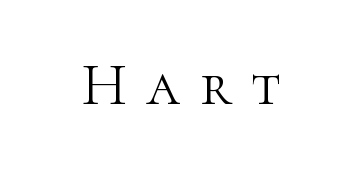
Q: Is the text bold? A: No.
Q: Is the text italic (slanted)? A: No, it is upright.
Q: Is the typeface a serif or a sans-serif typeface? A: Serif.
Q: Is the text underlined? A: No.
Q: Is the spacing between letters normal or unusually wide? A: Unusually wide.
Q: Width (condensed, normal, or wide)? A: Normal.
Q: Stroke contrast? A: High.
Q: x-height? A: Medium.
Q: Monospaced? A: No.
